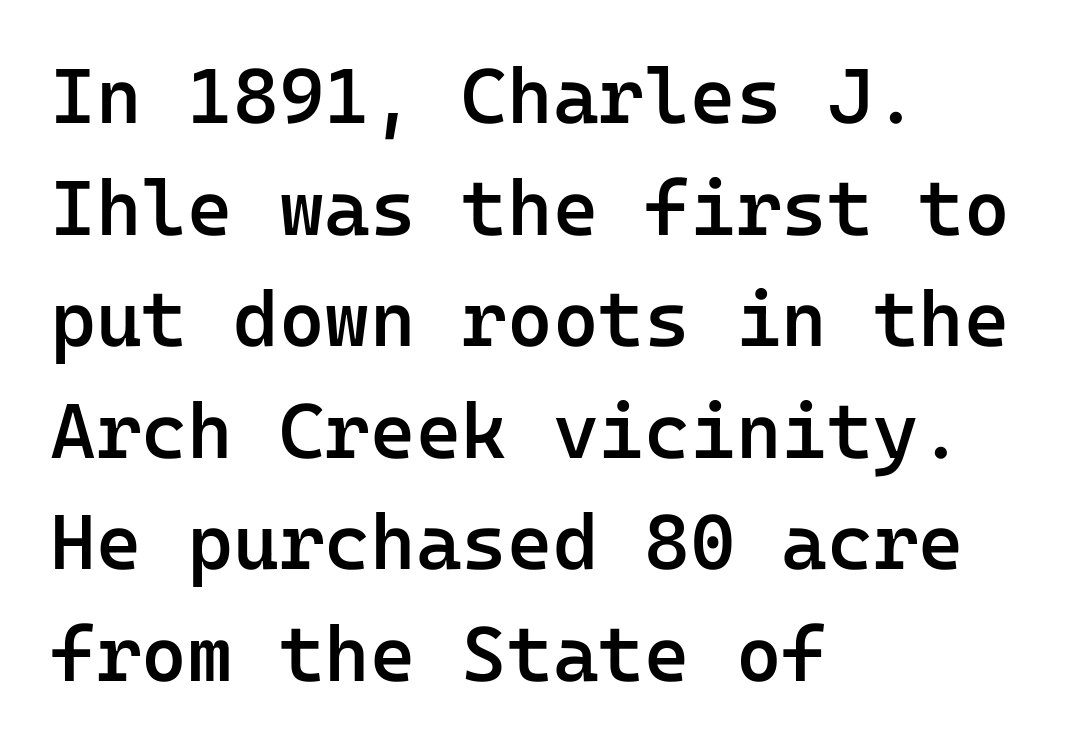
Q: Is the text bold? A: Semi-bold.
Q: Is the text italic (slanted)? A: No, it is upright.
Q: Is the typeface a serif or a sans-serif typeface? A: Sans-serif.
Q: Is the text underlined? A: No.
Q: How is the paragraph aligned? A: Left-aligned.
Q: Is the spacing between letters normal or unusually wide? A: Normal.
Q: Is the spacing between lines tight, normal or loose? A: Normal.
Q: Width (condensed, normal, or wide)? A: Normal.
Q: Stroke contrast? A: Low.
Q: x-height? A: Medium.
Q: Monospaced? A: Yes.
